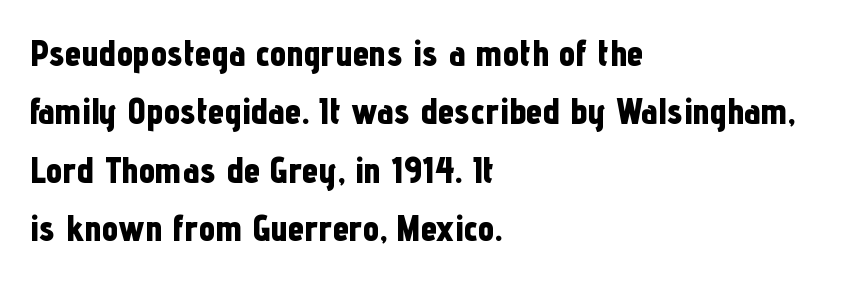
This rendering employs a face without finishing strokes, i.e., a sans-serif. Look at the tracking — it's just the regular setting, nothing added. Horizontally, the lines are justified to the leading edge only. These lines carry a lot of weight — the face is fully bold. Character widths vary here, with narrow letters taking less room than wide ones. A roman cut, with each character standing at attention.
